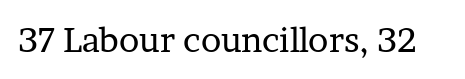
{"serif": "yes", "italic": "no", "bold": "no", "weight": "regular", "width": "normal", "stroke_contrast": "low", "x_height": "medium", "monospaced": "no", "underline": "no", "letter_spacing": "normal", "letter_spacing_em": 0.0, "glyph_px": 34}
